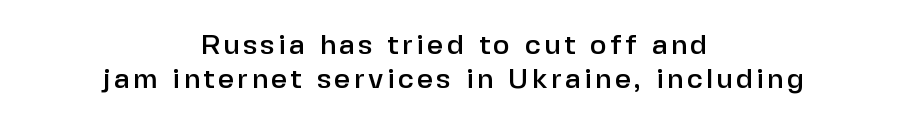
The image shows 28 px sans-serif type, upright; set centered, line spacing 1.23x, not underlined; low stroke contrast and a medium x-height.
